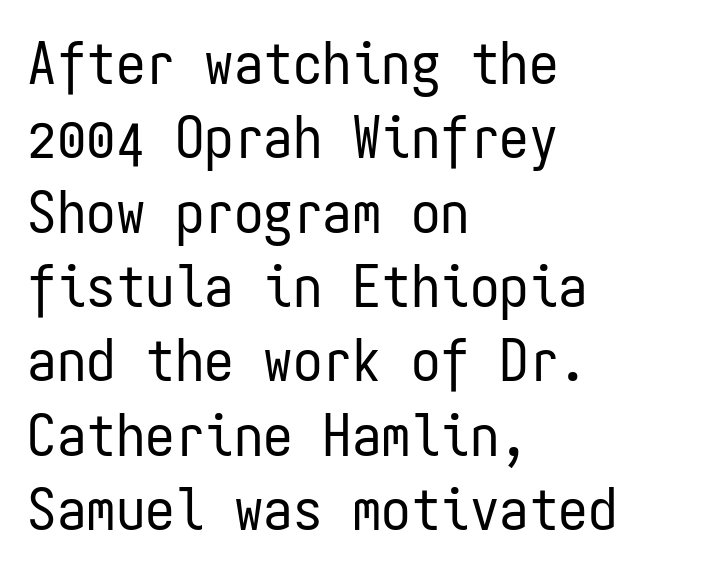
The image shows 59 px regular-weight, condensed sans-serif type, upright, monospaced; set left-aligned, normal line spacing (1.26x), normal letter spacing, not underlined; low stroke contrast and a medium x-height.
